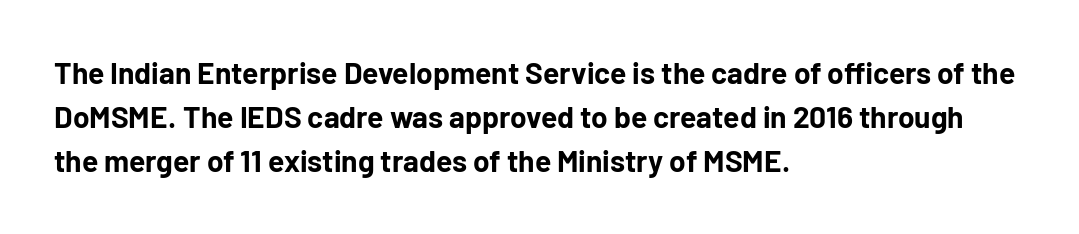
Q: Is the text bold? A: Yes.
Q: Is the text italic (slanted)? A: No, it is upright.
Q: Is the typeface a serif or a sans-serif typeface? A: Sans-serif.
Q: Is the text underlined? A: No.
Q: How is the paragraph aligned? A: Left-aligned.
Q: Is the spacing between letters normal or unusually wide? A: Normal.
Q: Is the spacing between lines tight, normal or loose? A: Normal.
Q: Width (condensed, normal, or wide)? A: Normal.
Q: Stroke contrast? A: Low.
Q: x-height? A: Medium.
Q: Monospaced? A: No.
